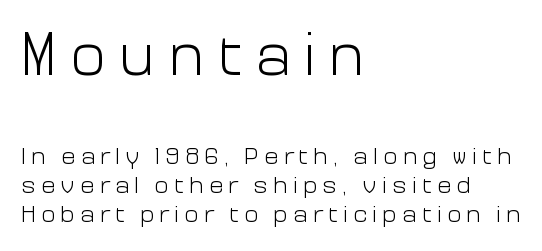
Q: Is the text bold? A: No.
Q: Is the text italic (slanted)? A: No, it is upright.
Q: Is the typeface a serif or a sans-serif typeface? A: Sans-serif.
Q: Is the text underlined? A: No.
Q: How is the paragraph aligned? A: Left-aligned.
Q: Is the spacing between letters normal or unusually wide? A: Unusually wide.
Q: Which block of text is set in a larger size, the first (top) or the second (bottom)? A: The first (top) one.
Q: Width (condensed, normal, or wide)? A: Normal.
Q: Stroke contrast? A: Low.
Q: x-height? A: Medium.
Q: Monospaced? A: No.
